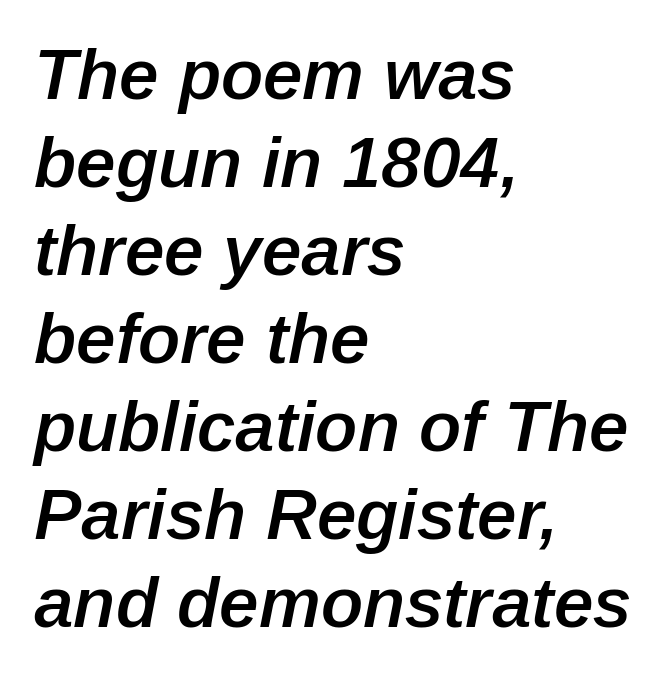
The image shows 71 px semibold type, italic (leaning right); set left-aligned, line spacing 1.24x, normal letter spacing, not underlined; low stroke contrast and a medium x-height.
